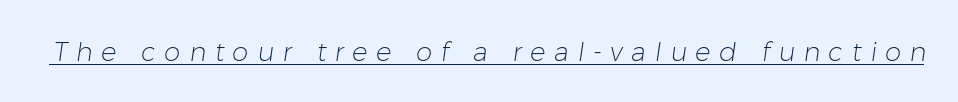
This sample carries an underscore along the baseline area. Honestly, the letter spacing is so wide it's the main thing you notice. Bold? No — there's no thickening of the strokes.
